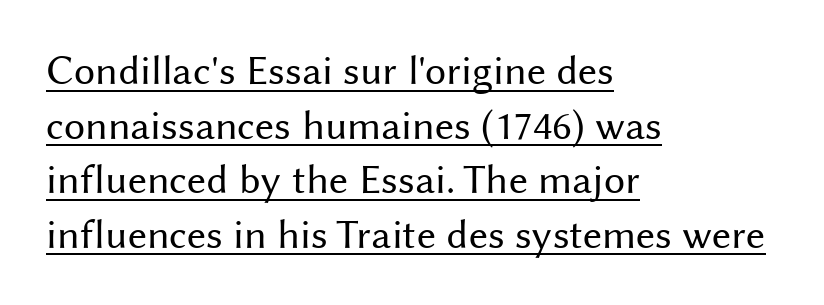
The image shows 42 px regular-weight sans-serif type, upright; set left-aligned, normal line spacing (1.3x), normal letter spacing, underlined; medium stroke contrast and a medium x-height.
